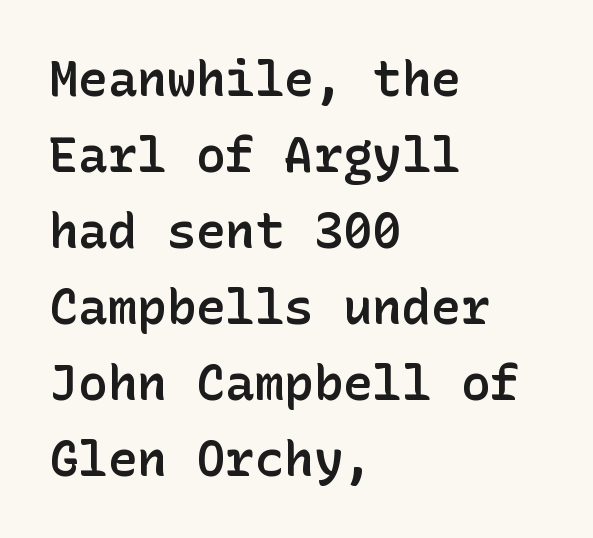
{"serif": "no", "italic": "no", "bold": "semi", "weight": "semibold", "width": "normal", "stroke_contrast": "low", "x_height": "medium", "underline": "no", "align": "left", "line_spacing": "normal", "line_spacing_ratio": 1.55, "letter_spacing": "normal", "letter_spacing_em": 0.0, "glyph_px": 49}
